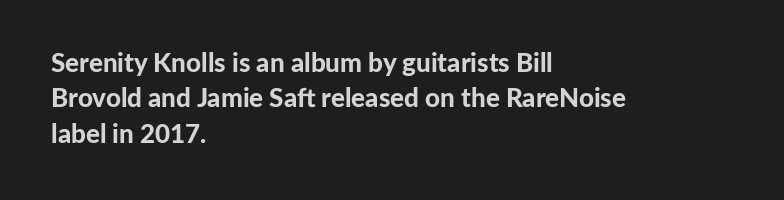
{"italic": "no", "bold": "yes", "underline": "no", "align": "left", "line_spacing": "normal", "line_spacing_ratio": 1.36, "letter_spacing": "normal", "letter_spacing_em": 0.0, "glyph_px": 26}
